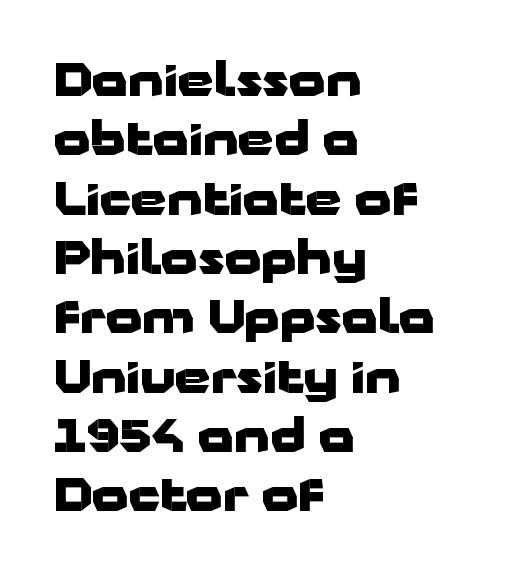
Is the letter spacing exaggerated? No — it looks like the ordinary default. The passage shown is typed in a proportional face where columns would drift. Stroke thickness is high; the sample reads as a true bold. A roman cut, with each character standing at attention. This is sans-serif lettering, the kind often seen on screens and signage.
